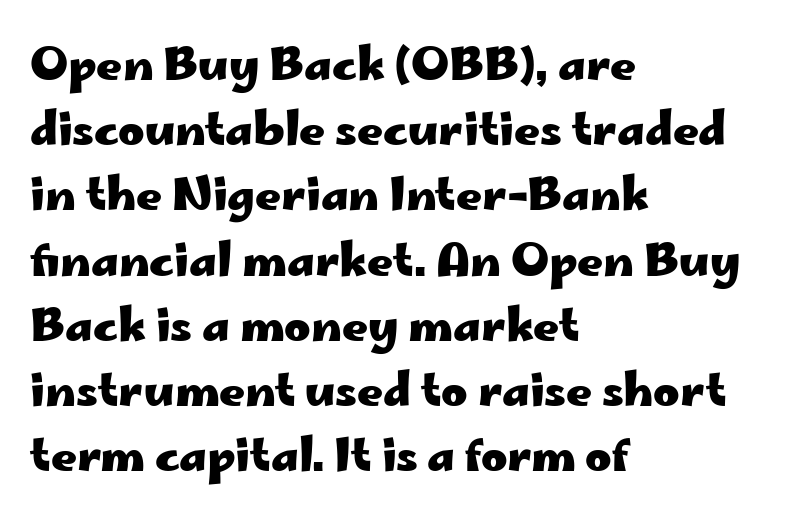
The image shows 45 px heavy, wide sans-serif type, upright; set left-aligned, normal line spacing (1.45x), normal letter spacing, not underlined; low stroke contrast and a small x-height.
